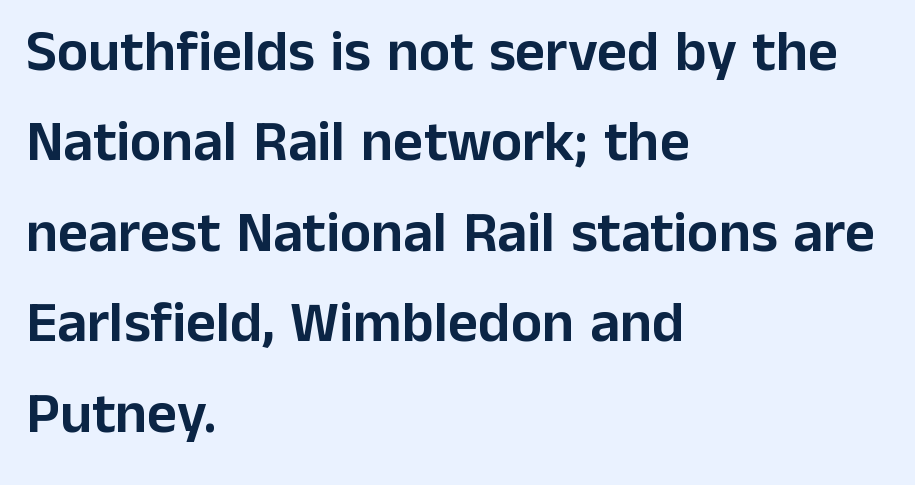
Typographically, this falls in the sans-serif category. If you measured baseline to baseline, you'd find a middling distance. Honestly, there is no underline to notice here at all. No italicization has been applied; the sample stays upright.
